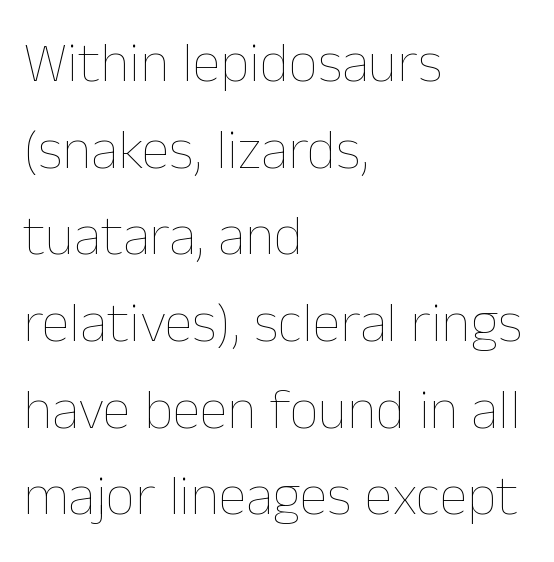
The image shows 57 px thin type, upright; set left-aligned, normal line spacing (1.52x), normal letter spacing, not underlined; low stroke contrast and a medium x-height.
